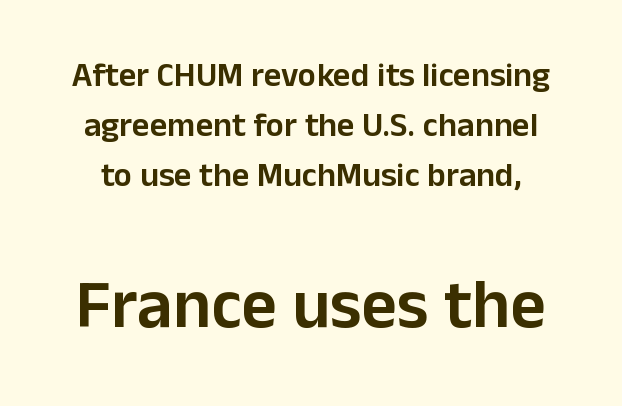
Q: Is the text bold? A: Semi-bold.
Q: Is the text italic (slanted)? A: No, it is upright.
Q: Is the typeface a serif or a sans-serif typeface? A: Sans-serif.
Q: Is the text underlined? A: No.
Q: Is the spacing between letters normal or unusually wide? A: Normal.
Q: Is the spacing between lines tight, normal or loose? A: Normal.
Q: Which block of text is set in a larger size, the first (top) or the second (bottom)? A: The second (bottom) one.
Q: Width (condensed, normal, or wide)? A: Normal.
Q: Stroke contrast? A: Low.
Q: x-height? A: Medium.
Q: Monospaced? A: No.
